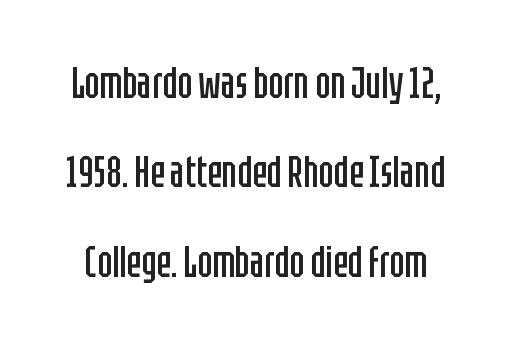
{"serif": "no", "italic": "no", "bold": "no", "weight": "regular", "width": "condensed", "stroke_contrast": "low", "x_height": "large", "monospaced": "no", "underline": "no", "line_spacing": "loose", "line_spacing_ratio": 2.03, "letter_spacing": "normal", "letter_spacing_em": 0.0, "glyph_px": 44}
